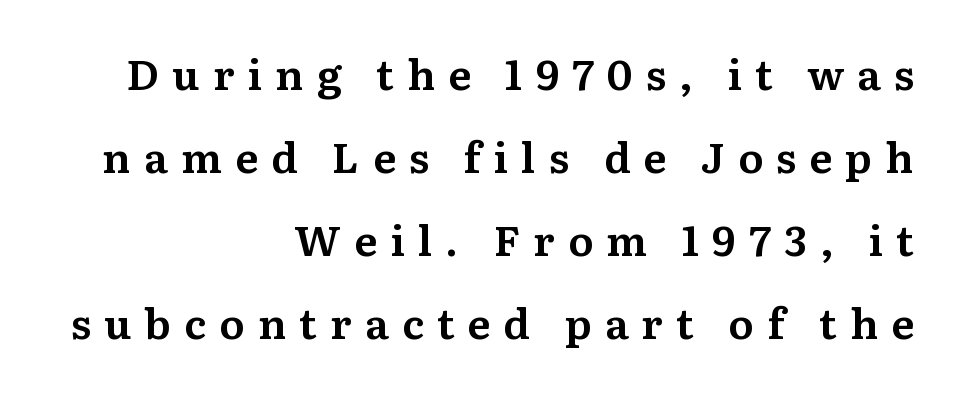
This sample has the flowing, uneven cadence of proportional lettering. When letters stand straight like this, we call the style roman or upright. Glyph-to-glyph distance is far greater than everyday printed text. The letters carry serifs — small finishing strokes at the ends of their stems. Loosely led — the rows are spread out. Only glyphs here, with clear space below each row.
